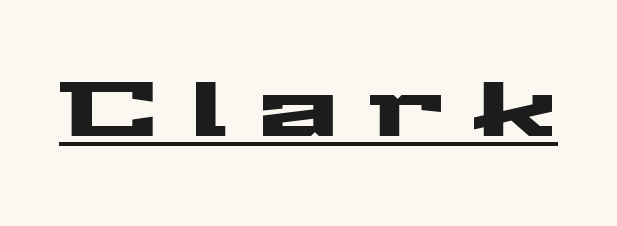
{"serif": "no", "italic": "no", "width": "wide", "stroke_contrast": "medium", "x_height": "medium", "monospaced": "no", "underline": "yes", "letter_spacing": "wide", "letter_spacing_em": 0.39, "glyph_px": 78}
